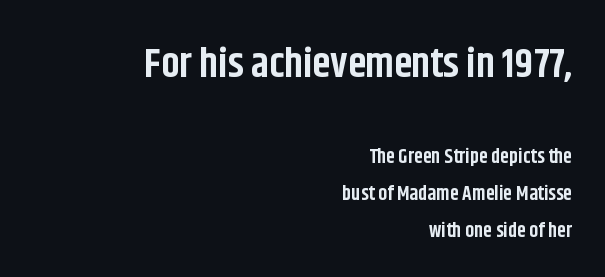
{"serif": "no", "italic": "no", "bold": "yes", "weight": "bold", "width": "condensed", "stroke_contrast": "low", "x_height": "large", "monospaced": "no", "underline": "no", "align": "right", "line_spacing_ratio": 1.85, "letter_spacing": "normal", "letter_spacing_em": 0.0, "larger_block": "first", "size_ratio": 2.05, "glyph_px": 41}
